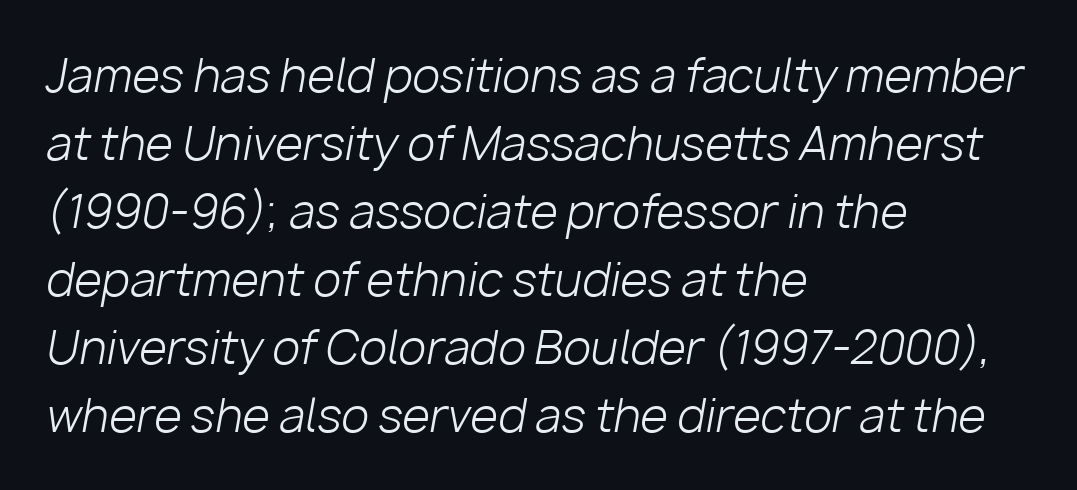
The image shows 45 px light type, italic (leaning right); set left-aligned, normal line spacing (1.51x), normal letter spacing, not underlined; low stroke contrast and a medium x-height.
